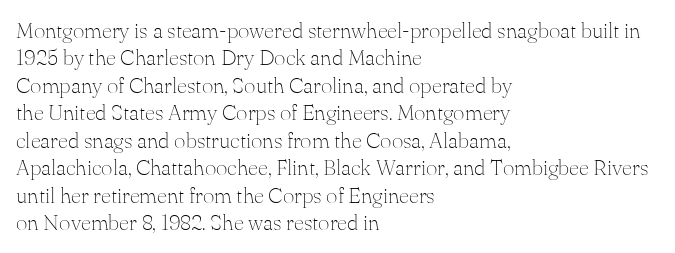
Q: Is the text bold? A: No.
Q: Is the text italic (slanted)? A: No, it is upright.
Q: Is the text underlined? A: No.
Q: How is the paragraph aligned? A: Left-aligned.
Q: Is the spacing between letters normal or unusually wide? A: Normal.
Q: Is the spacing between lines tight, normal or loose? A: Normal.
